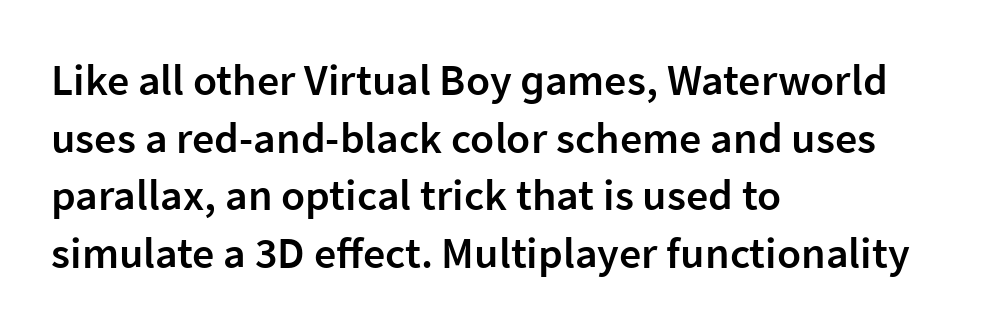
Note the varied advance widths — an 'i' is clearly narrower than an 'm'. The passage shown has conventional tracking throughout. To sum up the face: it is a sans, with no serifs. Stems and bowls a touch heavier than normal — semibold. Horizontal bands of white between lines are of average thickness. Horizontal alignment here is leftward, the default for most running prose.
